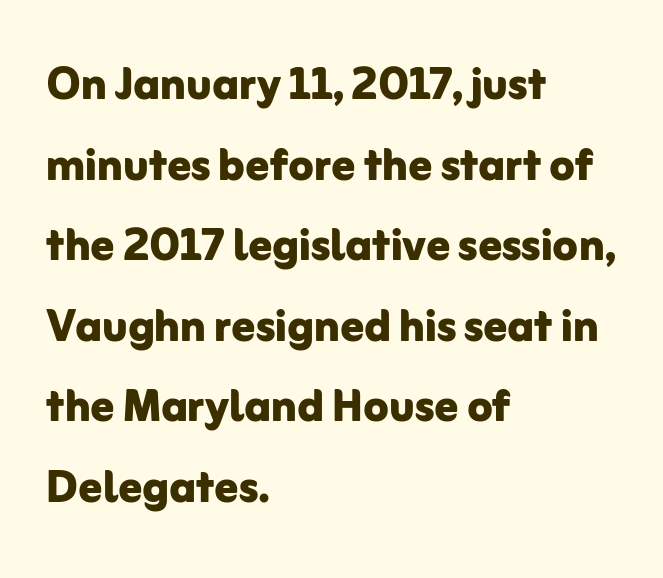
{"serif": "no", "italic": "no", "bold": "yes", "weight": "bold", "width": "normal", "stroke_contrast": "low", "x_height": "medium", "monospaced": "no", "underline": "no", "align": "left", "line_spacing": "normal", "line_spacing_ratio": 1.39, "letter_spacing": "normal", "letter_spacing_em": 0.0, "glyph_px": 58}
